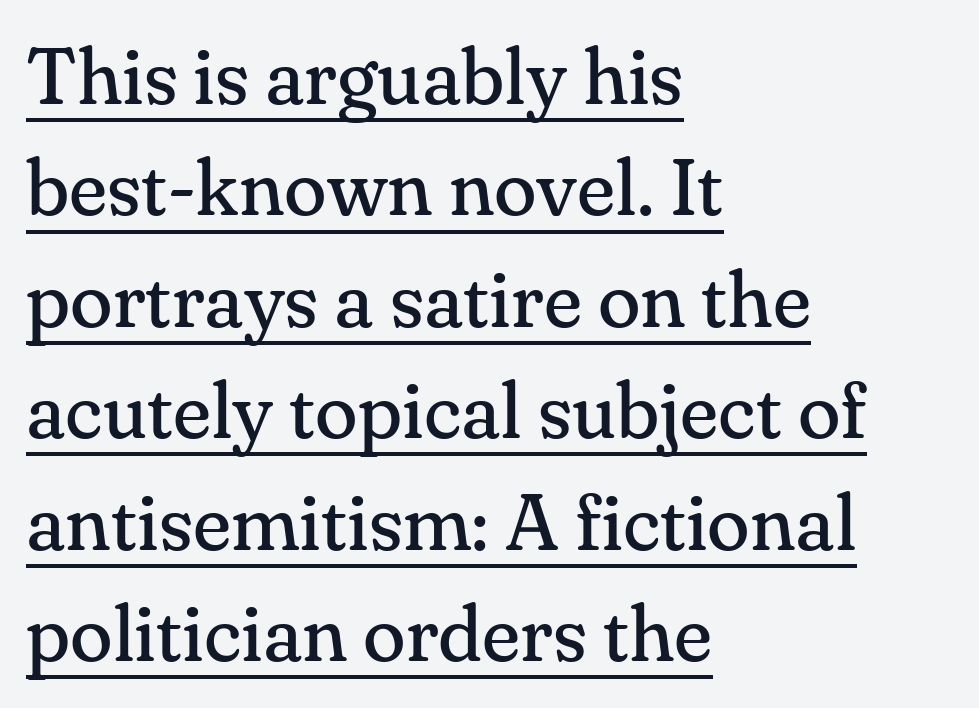
The image shows 79 px regular-weight serif type, upright; set left-aligned, normal line spacing (1.41x), normal letter spacing, underlined; medium stroke contrast and a small x-height.
